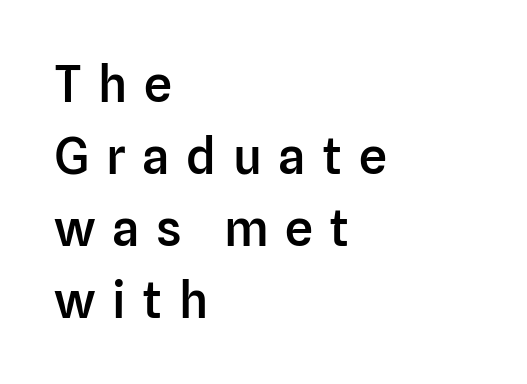
The image shows 50 px semibold sans-serif type, upright; set left-aligned, normal line spacing (1.44x), unusually wide letter spacing (+0.33 em), not underlined; low stroke contrast and a medium x-height.
